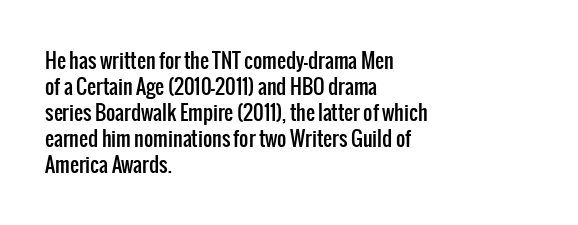
The letterforms sit shoulder to shoulder at normal distance. The lines in this sample share a left origin and differ only in where they stop. Lines of text with bare space underneath. This sample keeps an unexceptional amount of space between lines. Upright lettering throughout.
